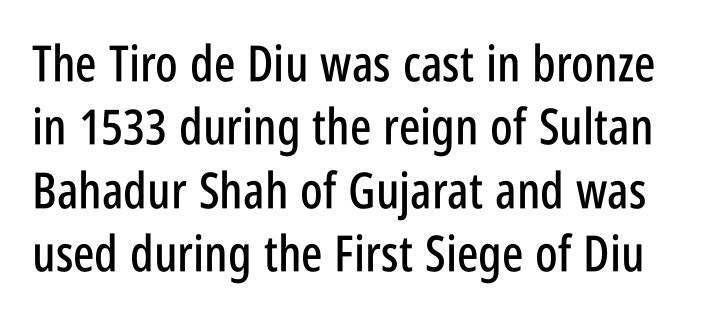
{"serif": "no", "italic": "no", "width": "condensed", "stroke_contrast": "low", "x_height": "large", "monospaced": "no", "underline": "no", "line_spacing": "normal", "line_spacing_ratio": 1.27, "letter_spacing": "normal", "letter_spacing_em": 0.0, "glyph_px": 50}
